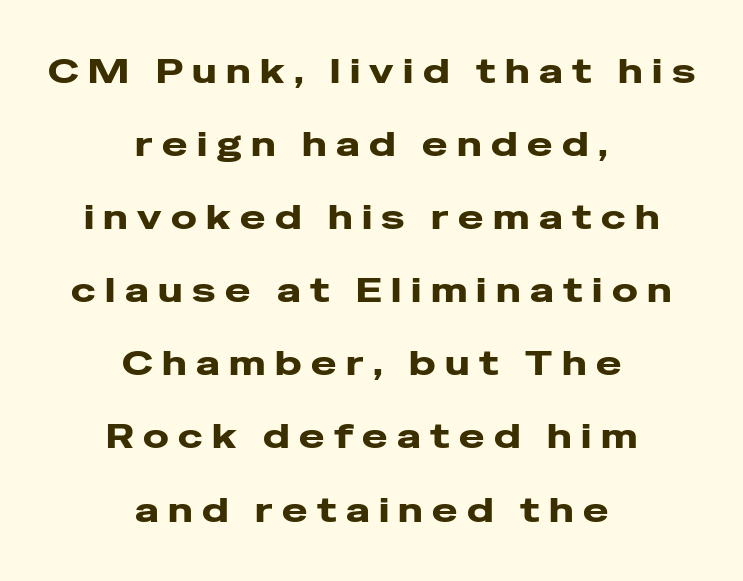
{"serif": "no", "italic": "no", "width": "wide", "stroke_contrast": "low", "x_height": "medium", "monospaced": "no", "underline": "no", "align": "center", "line_spacing": "loose", "line_spacing_ratio": 2.15, "letter_spacing": "wide", "letter_spacing_em": 0.28, "glyph_px": 34}
